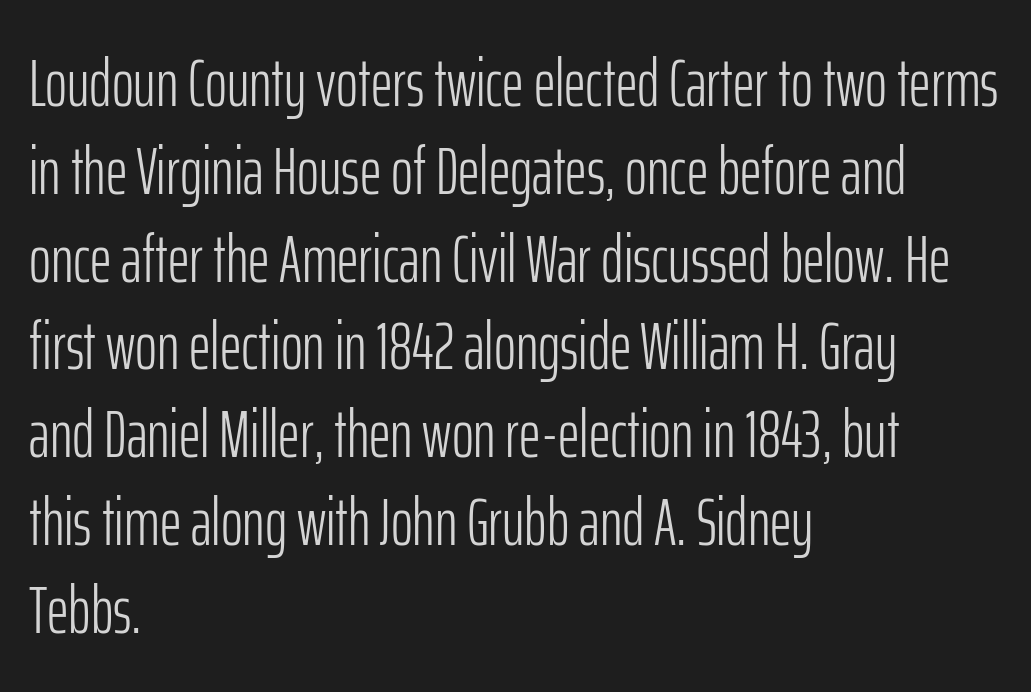
Q: Is the text bold? A: No.
Q: Is the text italic (slanted)? A: No, it is upright.
Q: Is the typeface a serif or a sans-serif typeface? A: Sans-serif.
Q: Is the text underlined? A: No.
Q: How is the paragraph aligned? A: Left-aligned.
Q: Is the spacing between letters normal or unusually wide? A: Normal.
Q: Is the spacing between lines tight, normal or loose? A: Normal.
Q: Width (condensed, normal, or wide)? A: Condensed.
Q: Stroke contrast? A: Low.
Q: x-height? A: Medium.
Q: Monospaced? A: No.
